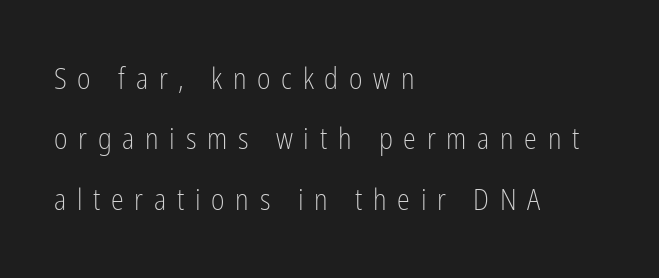
The face used here is proportionally spaced, like ordinary book or web type. The space directly below the letters is spotless. The weight would be labelled regular, book, light, or lighter still. Words appear elongated and porous because spacing is wide.
